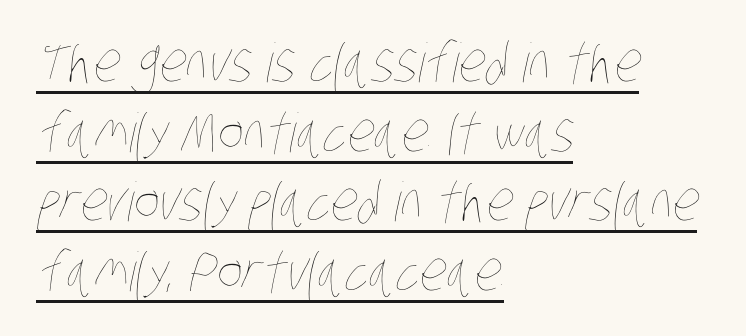
On a weight scale, this lands at 450 or below. This rendering features underlined lettering. A classic flush-left, rag-right setting is used for this passage. The letterforms sit shoulder to shoulder at normal distance.
